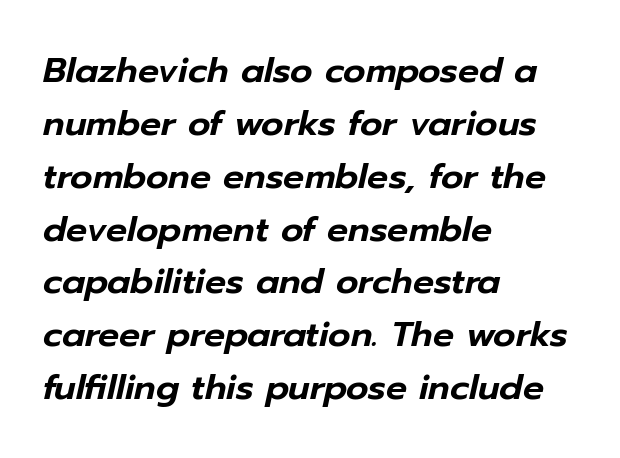
{"italic": "yes", "lean": "right", "slant_degrees": 12, "width": "normal", "stroke_contrast": "low", "x_height": "medium", "monospaced": "no", "underline": "no", "align": "left", "line_spacing": "normal", "line_spacing_ratio": 1.51, "letter_spacing": "normal", "letter_spacing_em": 0.0, "glyph_px": 35}
